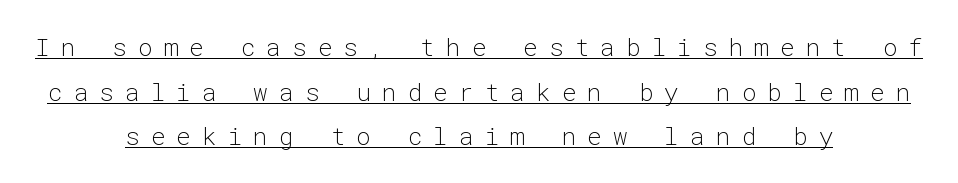
Q: Is the text bold? A: No.
Q: Is the text italic (slanted)? A: No, it is upright.
Q: Is the text underlined? A: Yes.
Q: How is the paragraph aligned? A: Centered.
Q: Is the spacing between letters normal or unusually wide? A: Unusually wide.
